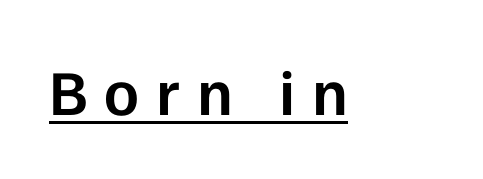
{"serif": "no", "italic": "no", "bold": "semi", "weight": "semibold", "width": "normal", "stroke_contrast": "low", "x_height": "medium", "monospaced": "no", "underline": "yes", "letter_spacing": "wide", "letter_spacing_em": 0.26, "glyph_px": 64}
